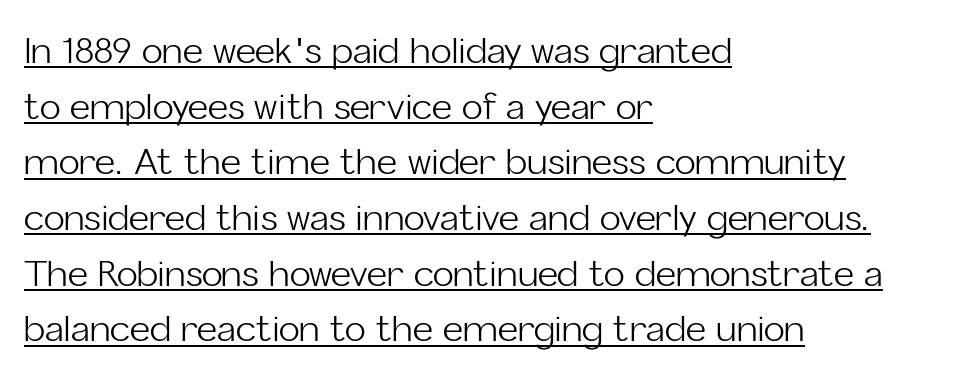
{"serif": "no", "italic": "no", "bold": "no", "weight": "light", "width": "normal", "stroke_contrast": "low", "x_height": "medium", "monospaced": "no", "underline": "yes", "align": "left", "line_spacing": "normal", "line_spacing_ratio": 1.59, "letter_spacing": "normal", "letter_spacing_em": 0.0, "glyph_px": 35}
